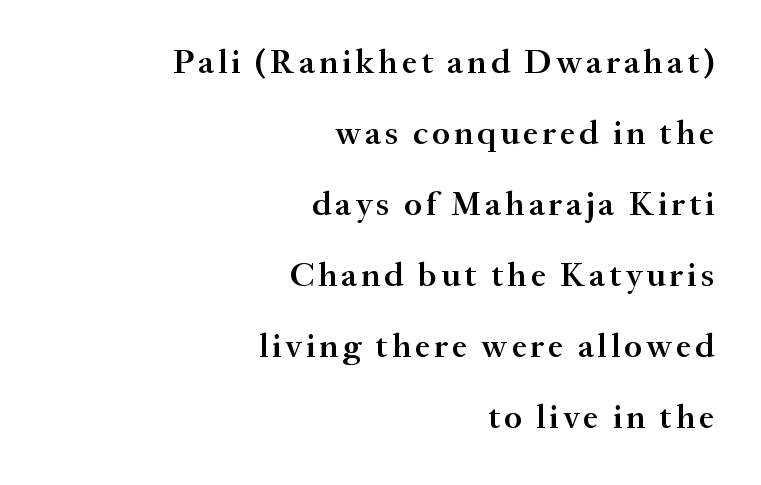
The image shows 34 px semibold serif type, upright; set right-aligned, loose line spacing (2.09x), not underlined; medium stroke contrast and a small x-height.
